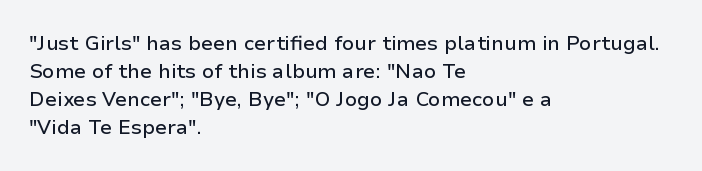
The image shows 20 px text type, upright; set left-aligned, normal line spacing (1.4x), normal letter spacing, not underlined.
